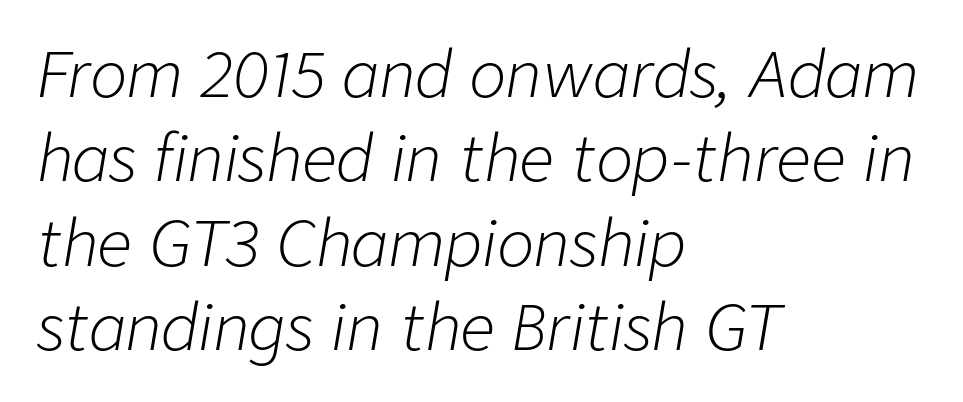
Q: Is the text bold? A: No.
Q: Is the text italic (slanted)? A: Yes, it leans right by about 9 degrees.
Q: Is the text underlined? A: No.
Q: How is the paragraph aligned? A: Left-aligned.
Q: Is the spacing between letters normal or unusually wide? A: Normal.
Q: Is the spacing between lines tight, normal or loose? A: Normal.
Q: Width (condensed, normal, or wide)? A: Normal.
Q: Stroke contrast? A: Low.
Q: x-height? A: Medium.
Q: Monospaced? A: No.
